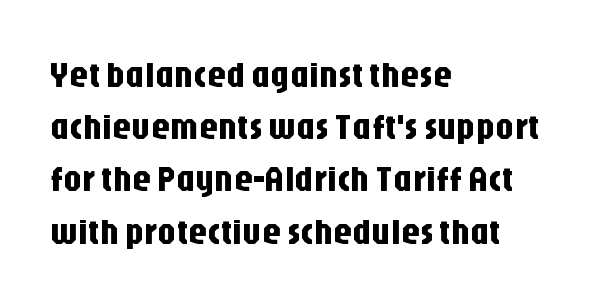
The image shows 37 px condensed sans-serif type, upright; set left-aligned, normal line spacing (1.41x), normal letter spacing, not underlined; low stroke contrast and a large x-height.
